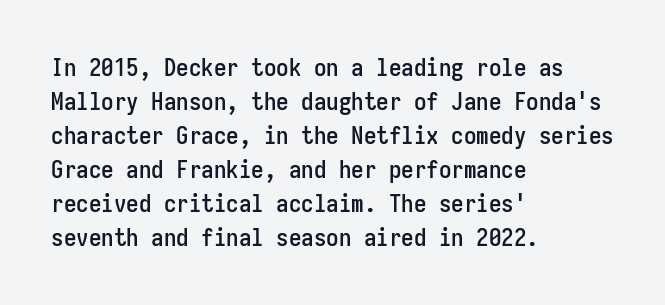
{"italic": "no", "underline": "no", "align": "left", "line_spacing": "normal", "line_spacing_ratio": 1.36, "letter_spacing": "normal", "letter_spacing_em": 0.0, "glyph_px": 25}
